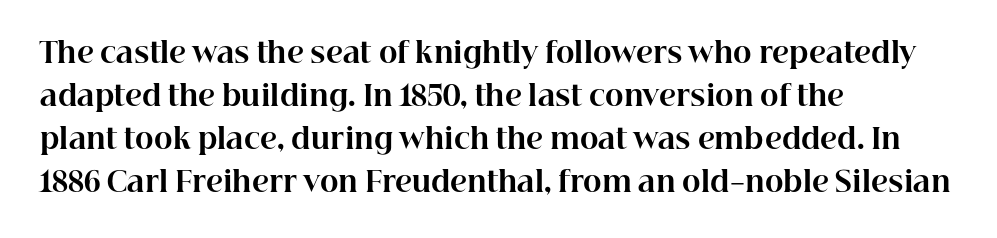
Q: Is the text bold? A: Yes.
Q: Is the text italic (slanted)? A: No, it is upright.
Q: Is the typeface a serif or a sans-serif typeface? A: Serif.
Q: Is the text underlined? A: No.
Q: How is the paragraph aligned? A: Left-aligned.
Q: Is the spacing between letters normal or unusually wide? A: Normal.
Q: Is the spacing between lines tight, normal or loose? A: Normal.
Q: Width (condensed, normal, or wide)? A: Normal.
Q: Stroke contrast? A: High.
Q: x-height? A: Medium.
Q: Monospaced? A: No.
